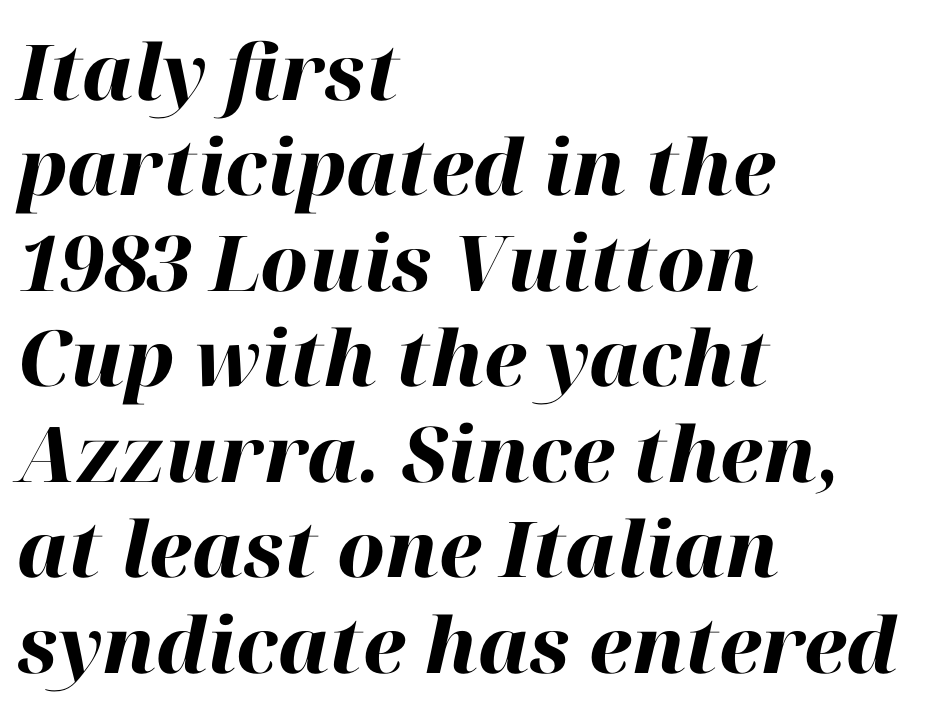
Q: Is the text bold? A: Yes.
Q: Is the text italic (slanted)? A: Yes, it leans right by about 12 degrees.
Q: Is the text underlined? A: No.
Q: How is the paragraph aligned? A: Left-aligned.
Q: Is the spacing between letters normal or unusually wide? A: Normal.
Q: Width (condensed, normal, or wide)? A: Normal.
Q: Stroke contrast? A: High.
Q: x-height? A: Medium.
Q: Monospaced? A: No.
